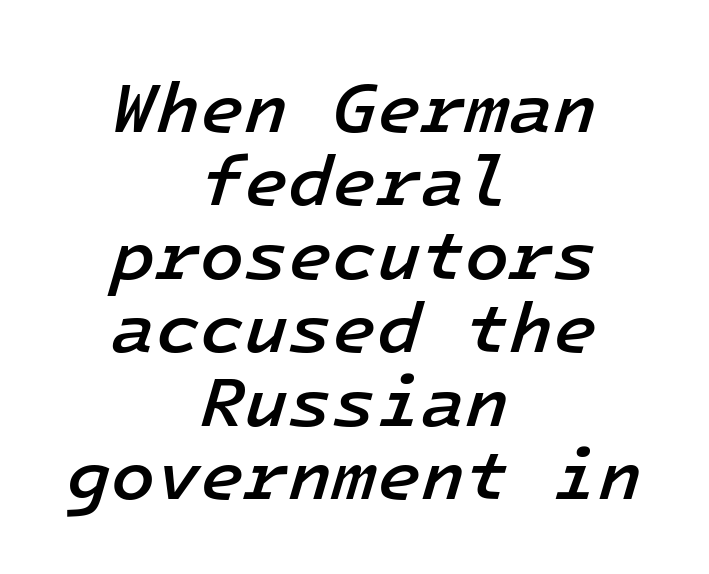
Students, note that the glyphs here touch the page at normal intervals. The words here are not underlined. It's the slanting kind of type. The lines are packed closely together with very little leading.
